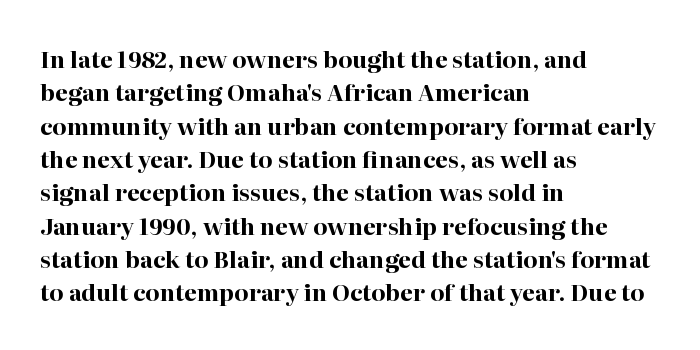
Q: Is the text bold? A: Yes.
Q: Is the text italic (slanted)? A: No, it is upright.
Q: Is the text underlined? A: No.
Q: How is the paragraph aligned? A: Left-aligned.
Q: Is the spacing between letters normal or unusually wide? A: Normal.
Q: Is the spacing between lines tight, normal or loose? A: Normal.
